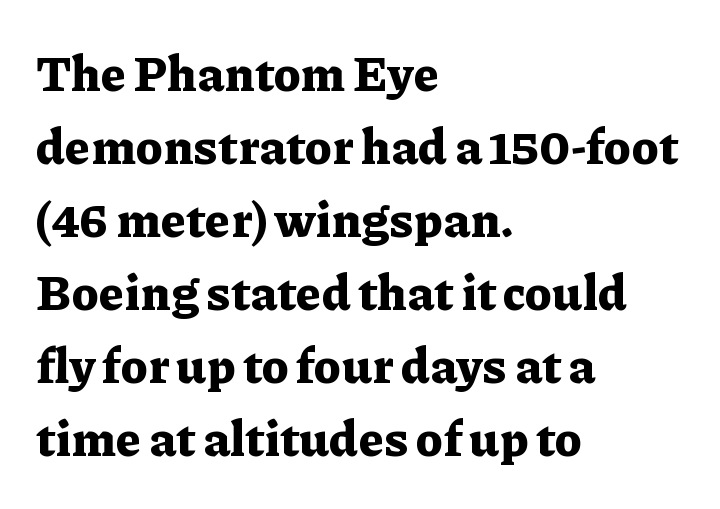
The image shows 49 px bold serif type, upright; set left-aligned, normal line spacing (1.49x), normal letter spacing, not underlined; low stroke contrast and a medium x-height.
